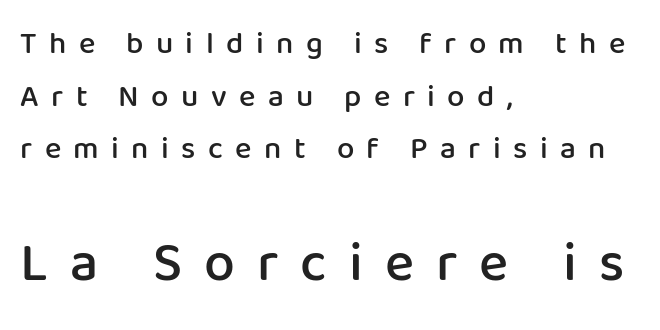
{"serif": "no", "italic": "no", "bold": "semi", "weight": "semibold", "width": "normal", "stroke_contrast": "low", "x_height": "medium", "monospaced": "no", "underline": "no", "align": "left", "line_spacing": "normal", "line_spacing_ratio": 1.7, "letter_spacing": "wide", "letter_spacing_em": 0.4, "larger_block": "second", "size_ratio": 1.77, "glyph_px": 55}
